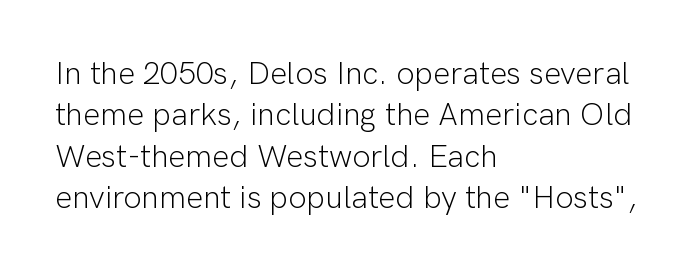
The image shows 32 px light sans-serif type, upright; set left-aligned, normal line spacing (1.29x), normal letter spacing, not underlined; low stroke contrast and a medium x-height.
